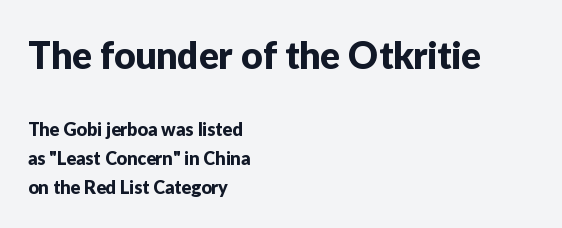
The image shows 37 px sans-serif type, upright; set left-aligned, normal line spacing (1.59x), normal letter spacing, not underlined; the first (top) block is 2.06x larger; low stroke contrast and a medium x-height.
